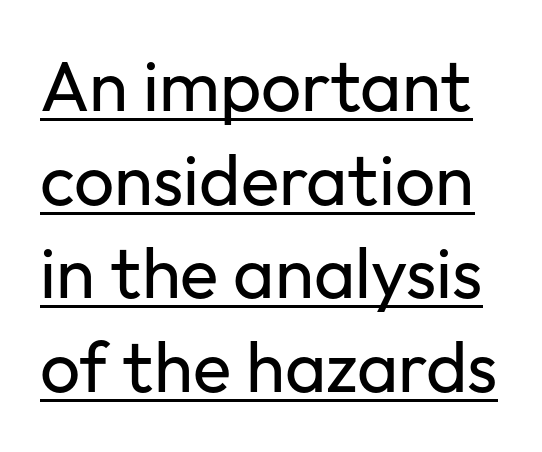
Q: Is the text bold? A: No.
Q: Is the text italic (slanted)? A: No, it is upright.
Q: Is the typeface a serif or a sans-serif typeface? A: Sans-serif.
Q: Is the text underlined? A: Yes.
Q: Is the spacing between letters normal or unusually wide? A: Normal.
Q: Is the spacing between lines tight, normal or loose? A: Normal.
Q: Width (condensed, normal, or wide)? A: Normal.
Q: Stroke contrast? A: Low.
Q: x-height? A: Medium.
Q: Monospaced? A: No.
